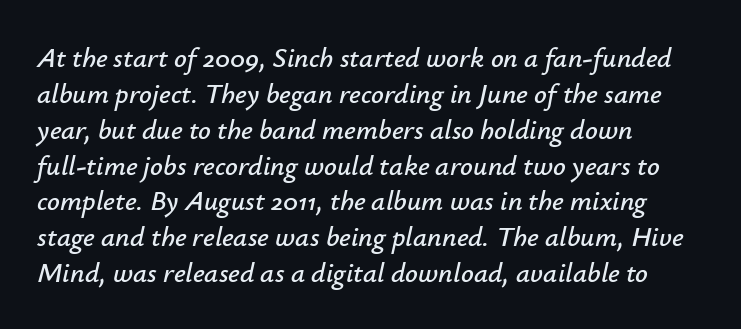
Q: Is the text italic (slanted)? A: Yes, it leans right by about 12 degrees.
Q: Is the text underlined? A: No.
Q: How is the paragraph aligned? A: Left-aligned.
Q: Is the spacing between letters normal or unusually wide? A: Normal.
Q: Is the spacing between lines tight, normal or loose? A: Normal.
Q: Width (condensed, normal, or wide)? A: Normal.
Q: Stroke contrast? A: Low.
Q: x-height? A: Small.
Q: Monospaced? A: No.
